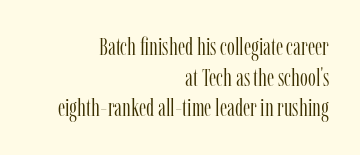
Q: Is the text bold? A: No.
Q: Is the text italic (slanted)? A: No, it is upright.
Q: Is the text underlined? A: No.
Q: How is the paragraph aligned? A: Right-aligned.
Q: Is the spacing between letters normal or unusually wide? A: Normal.
